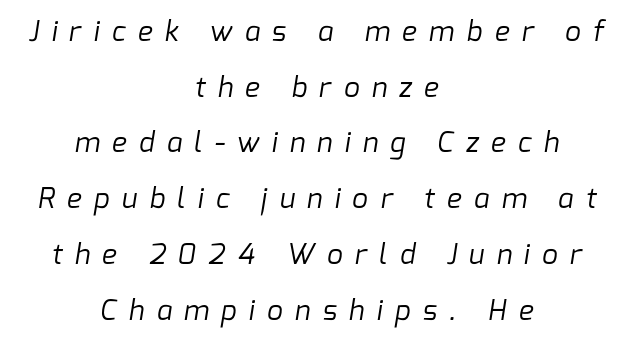
Q: Is the text bold? A: No.
Q: Is the typeface a serif or a sans-serif typeface? A: Sans-serif.
Q: Is the text underlined? A: No.
Q: How is the paragraph aligned? A: Centered.
Q: Is the spacing between letters normal or unusually wide? A: Unusually wide.
Q: Is the spacing between lines tight, normal or loose? A: Loose.
Q: Width (condensed, normal, or wide)? A: Normal.
Q: Stroke contrast? A: Low.
Q: x-height? A: Medium.
Q: Monospaced? A: No.
